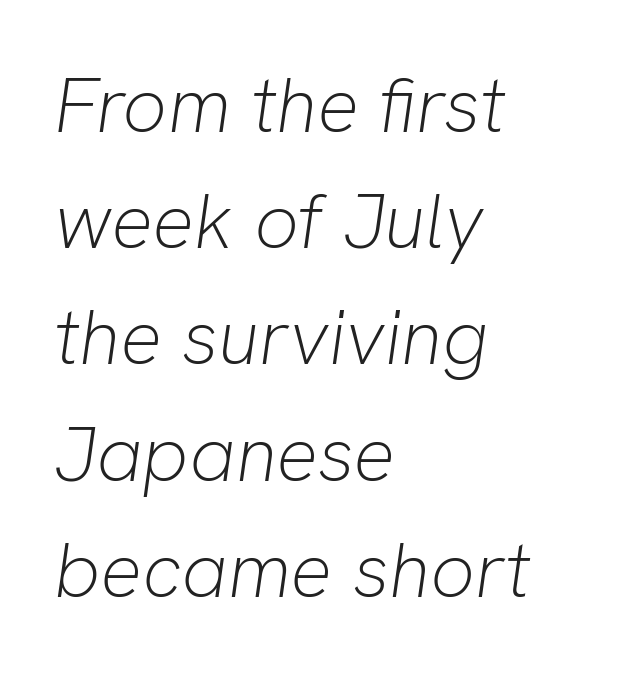
Q: Is the text bold? A: No.
Q: Is the text italic (slanted)? A: Yes, it leans right by about 8 degrees.
Q: Is the text underlined? A: No.
Q: How is the paragraph aligned? A: Left-aligned.
Q: Is the spacing between letters normal or unusually wide? A: Normal.
Q: Is the spacing between lines tight, normal or loose? A: Normal.
Q: Width (condensed, normal, or wide)? A: Normal.
Q: Stroke contrast? A: Low.
Q: x-height? A: Medium.
Q: Monospaced? A: No.
